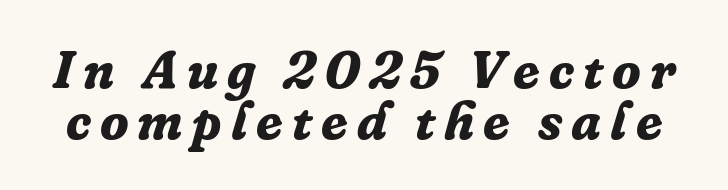
{"serif": "yes", "italic": "yes", "lean": "right", "slant_degrees": 16, "bold": "yes", "weight": "bold", "width": "normal", "stroke_contrast": "low", "x_height": "medium", "monospaced": "no", "underline": "no", "line_spacing": "tight", "line_spacing_ratio": 0.97, "glyph_px": 53}
